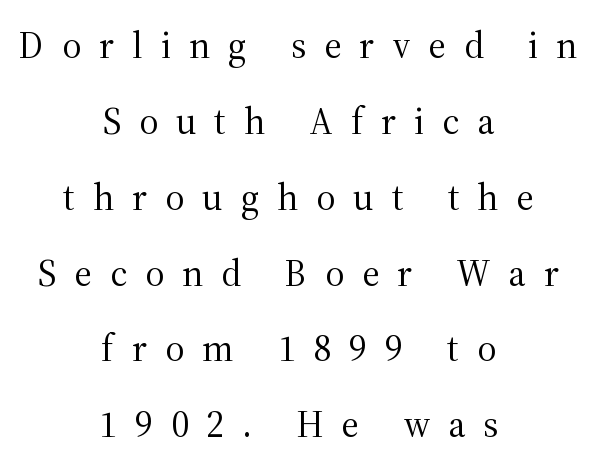
No heavy texture on the line: the type isn't bold. Type without underlining. The letters advance in unequal steps, a hallmark of proportional type. The letters carry serifs — small finishing strokes at the ends of their stems. A student would call this center alignment; a typographer would say set centered. Does extra space separate the letters? Yes, quite a lot of it.
